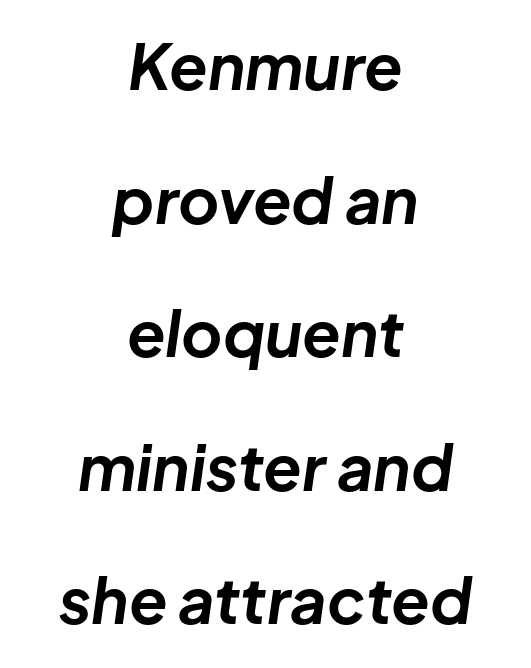
{"italic": "yes", "lean": "right", "slant_degrees": 8, "bold": "yes", "weight": "bold", "width": "normal", "stroke_contrast": "low", "x_height": "medium", "monospaced": "no", "underline": "no", "align": "center", "line_spacing": "loose", "line_spacing_ratio": 2.12, "letter_spacing": "normal", "letter_spacing_em": 0.0, "glyph_px": 63}
